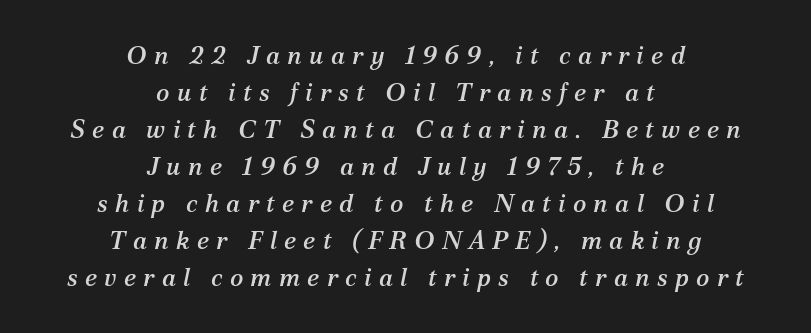
{"italic": "yes", "lean": "right", "slant_degrees": 12, "underline": "no", "align": "center", "line_spacing": "normal", "line_spacing_ratio": 1.48, "letter_spacing": "wide", "letter_spacing_em": 0.29, "glyph_px": 25}
